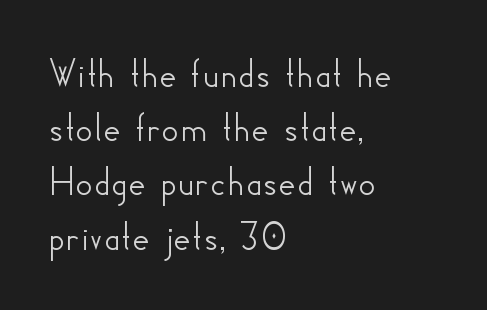
The image shows 43 px sans-serif type, upright; set left-aligned, normal line spacing (1.26x), normal letter spacing, not underlined; low stroke contrast and a small x-height.
